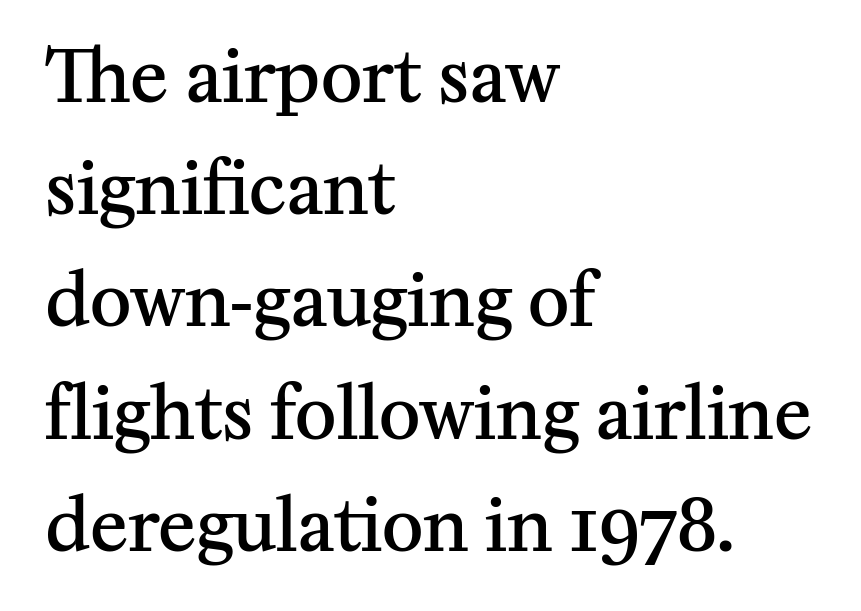
{"serif": "yes", "italic": "no", "bold": "semi", "weight": "semibold", "width": "normal", "stroke_contrast": "medium", "x_height": "medium", "monospaced": "no", "underline": "no", "align": "left", "line_spacing": "normal", "line_spacing_ratio": 1.58, "letter_spacing": "normal", "letter_spacing_em": 0.0, "glyph_px": 71}
